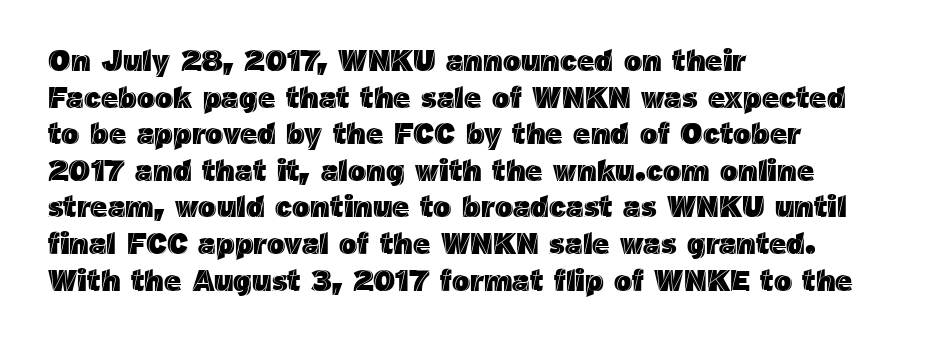
The image shows 30 px text type, upright; set left-aligned, line spacing 1.22x, normal letter spacing, not underlined; a medium x-height.
